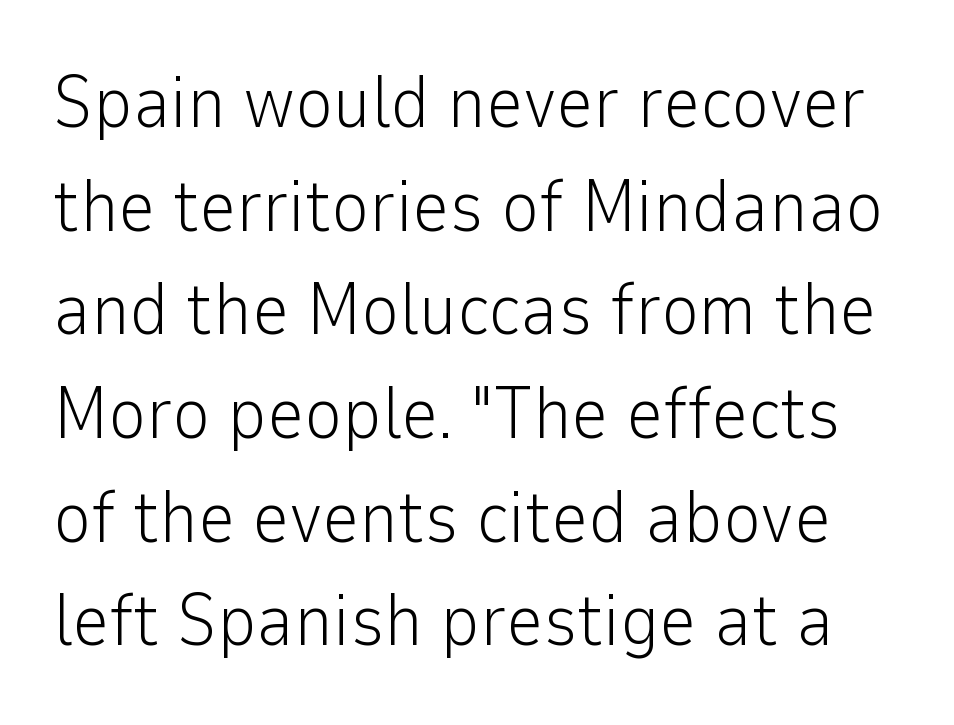
A typesetter would label this face a sans. Posture: straight, roman, zero tilt. Check under the words: just untouched page. This sample keeps an unexceptional amount of space between lines.
